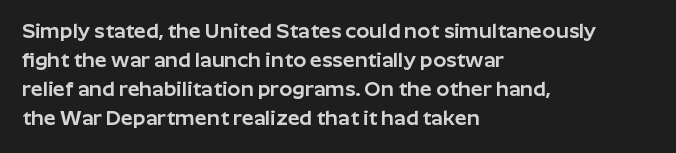
The image shows 21 px text type, upright; set left-aligned, normal line spacing (1.38x), normal letter spacing, not underlined.
